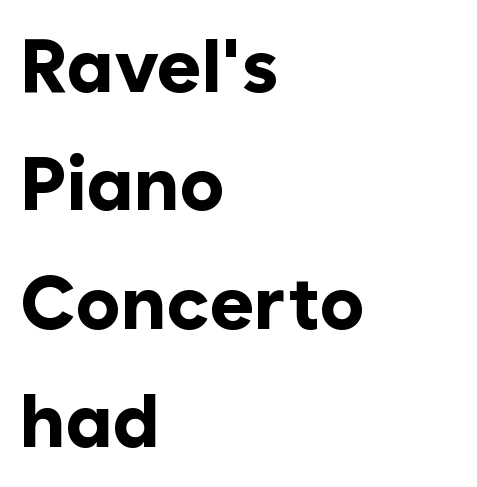
Q: Is the text bold? A: Yes.
Q: Is the text italic (slanted)? A: No, it is upright.
Q: Is the typeface a serif or a sans-serif typeface? A: Sans-serif.
Q: Is the text underlined? A: No.
Q: How is the paragraph aligned? A: Left-aligned.
Q: Is the spacing between letters normal or unusually wide? A: Normal.
Q: Is the spacing between lines tight, normal or loose? A: Normal.
Q: Width (condensed, normal, or wide)? A: Normal.
Q: Stroke contrast? A: Low.
Q: x-height? A: Medium.
Q: Monospaced? A: No.
